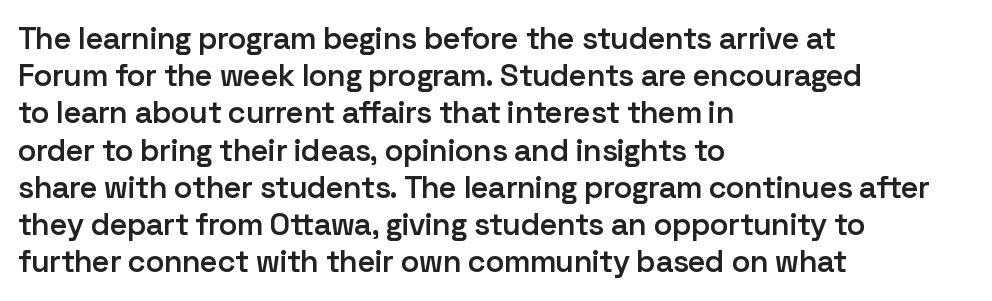
{"serif": "no", "italic": "no", "bold": "semi", "weight": "semibold", "width": "normal", "stroke_contrast": "low", "x_height": "medium", "monospaced": "no", "underline": "no", "align": "left", "line_spacing_ratio": 1.2, "letter_spacing": "normal", "letter_spacing_em": 0.0, "glyph_px": 31}
